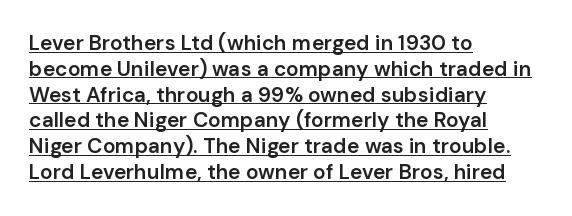
Q: Is the text bold? A: Semi-bold.
Q: Is the text italic (slanted)? A: No, it is upright.
Q: Is the text underlined? A: Yes.
Q: How is the paragraph aligned? A: Left-aligned.
Q: Is the spacing between letters normal or unusually wide? A: Normal.
